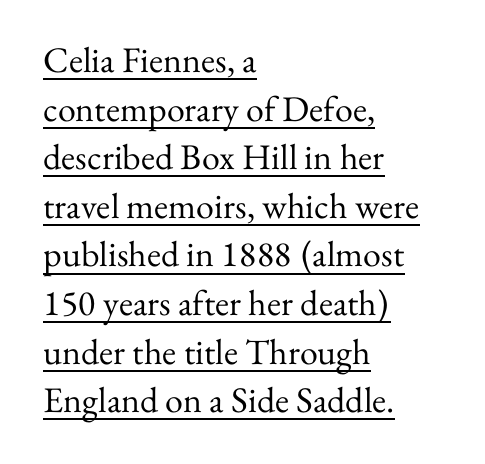
The face used here is proportionally spaced, like ordinary book or web type. This block has exactly the height ordinary leading produces. Glyph-to-glyph distance matches everyday printed text. Weight class: somewhere from thin through regular. Underline: present. Designer's note — italics off, roman on.
